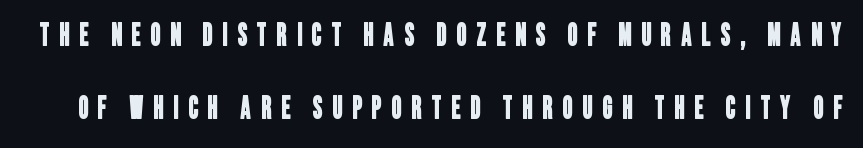
The image shows 31 px condensed sans-serif type; set loose line spacing (2.36x), unusually wide letter spacing (+0.32 em), not underlined; low stroke contrast and a large x-height.
